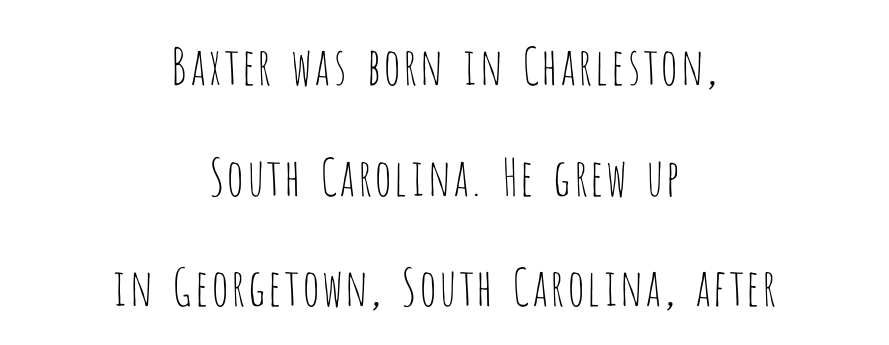
Caption: face not bold, strokes unweighted. Observe the ordinary spacing: letters are neighbours, not strangers. The foot of each line stays bare and open. The whitespace from short lines is split evenly between both sides.
